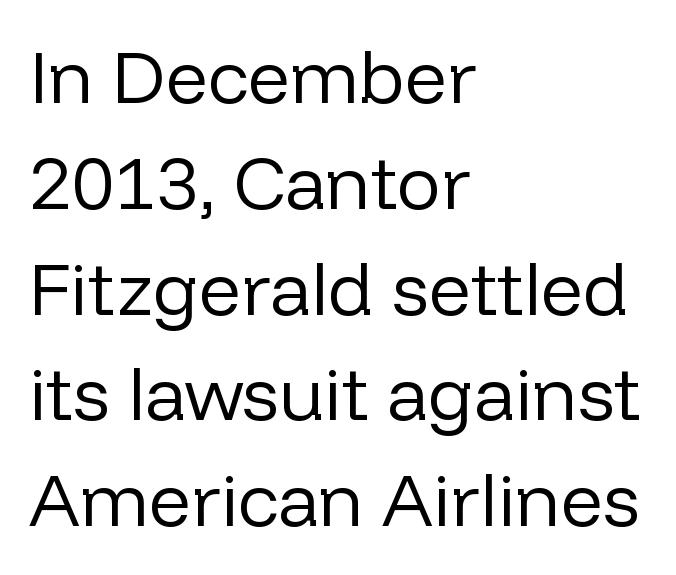
{"serif": "no", "italic": "no", "bold": "no", "weight": "regular", "width": "normal", "stroke_contrast": "low", "x_height": "medium", "monospaced": "no", "underline": "no", "align": "left", "line_spacing": "normal", "line_spacing_ratio": 1.43, "letter_spacing": "normal", "letter_spacing_em": 0.0, "glyph_px": 74}
